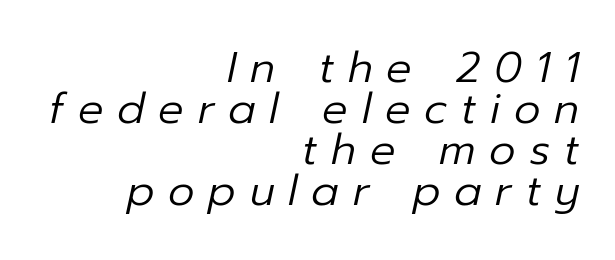
Q: Is the text bold? A: No.
Q: Is the text italic (slanted)? A: Yes, it leans right by about 12 degrees.
Q: Is the text underlined? A: No.
Q: How is the paragraph aligned? A: Right-aligned.
Q: Is the spacing between letters normal or unusually wide? A: Unusually wide.
Q: Is the spacing between lines tight, normal or loose? A: Tight.
Q: Width (condensed, normal, or wide)? A: Normal.
Q: Stroke contrast? A: Low.
Q: x-height? A: Medium.
Q: Monospaced? A: No.
